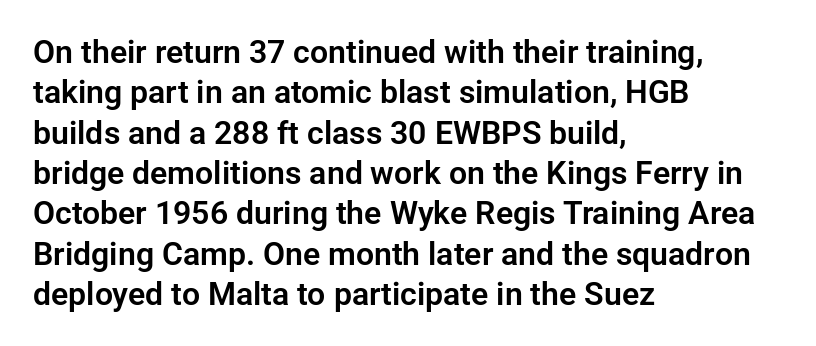
The image shows 32 px sans-serif type, upright; set left-aligned, normal line spacing (1.26x), normal letter spacing, not underlined; low stroke contrast and a medium x-height.
